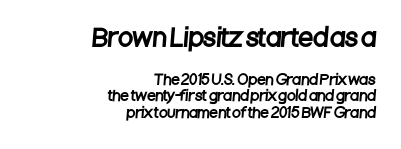
Visually the block forms a straight wall on the right and a jagged coastline on the left. Characters follow at the spacing the type designer built in. Character size in the leading block exceeds that of the trailing block. This rendering features lettering with no underline.
